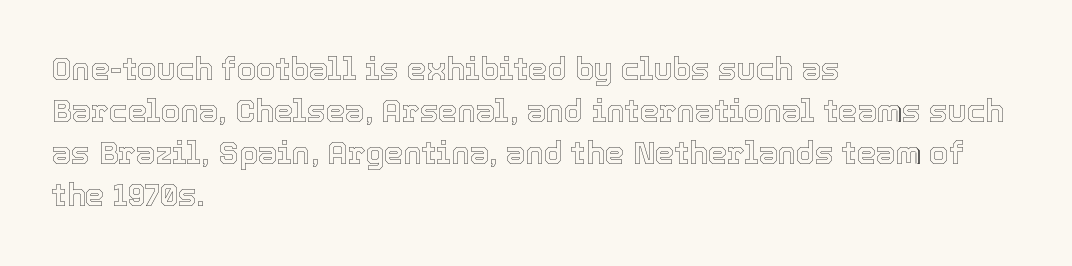
The image shows 31 px text type, upright; set left-aligned, normal line spacing (1.36x), normal letter spacing, not underlined; a medium x-height.
